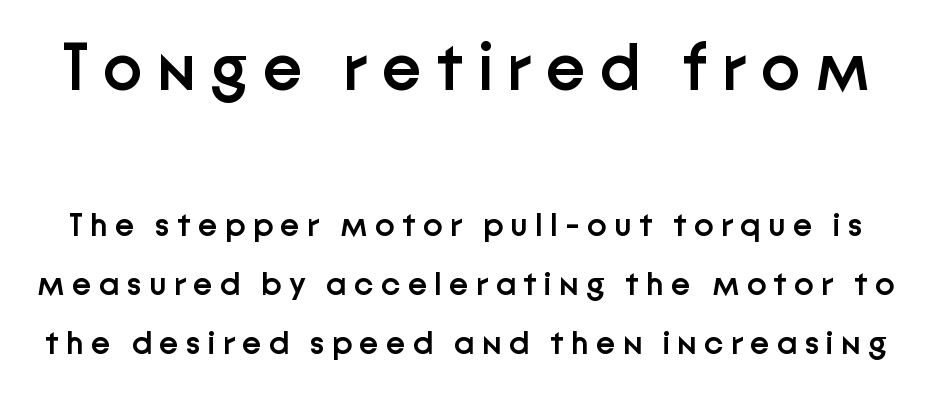
Bare-footed words on every line. The face used here is a sans, in the tradition of grotesques and geometrics. These lines are rendered in a variable-pitch font. As a designer I'd log this as weight 600, semibold.
